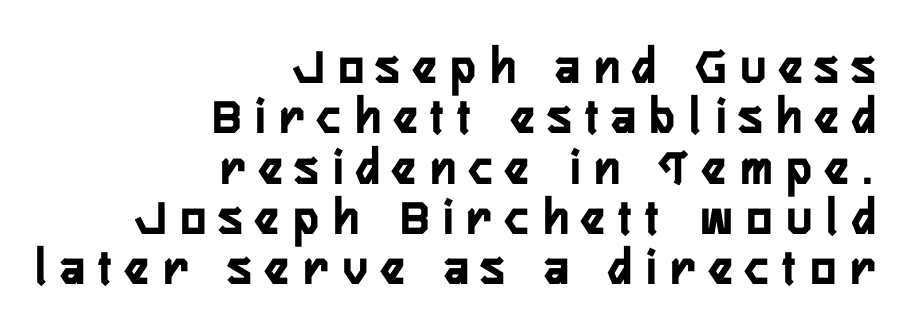
{"serif": "no", "italic": "no", "bold": "yes", "weight": "semibold", "width": "condensed", "stroke_contrast": "low", "x_height": "medium", "monospaced": "no", "underline": "no", "align": "right", "line_spacing": "tight", "line_spacing_ratio": 0.95, "letter_spacing": "wide", "letter_spacing_em": 0.27, "glyph_px": 53}
